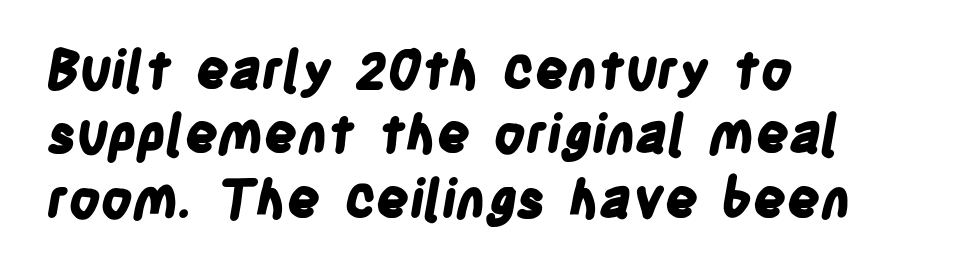
Q: Is the text bold? A: Yes.
Q: Is the typeface a serif or a sans-serif typeface? A: Sans-serif.
Q: Is the text underlined? A: No.
Q: How is the paragraph aligned? A: Left-aligned.
Q: Is the spacing between letters normal or unusually wide? A: Normal.
Q: Width (condensed, normal, or wide)? A: Condensed.
Q: Stroke contrast? A: Low.
Q: x-height? A: Large.
Q: Monospaced? A: No.
